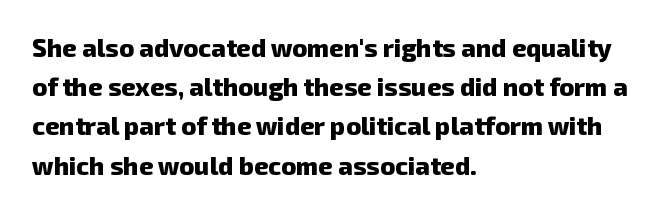
Q: Is the text bold? A: Yes.
Q: Is the text underlined? A: No.
Q: How is the paragraph aligned? A: Left-aligned.
Q: Is the spacing between letters normal or unusually wide? A: Normal.
Q: Is the spacing between lines tight, normal or loose? A: Normal.
